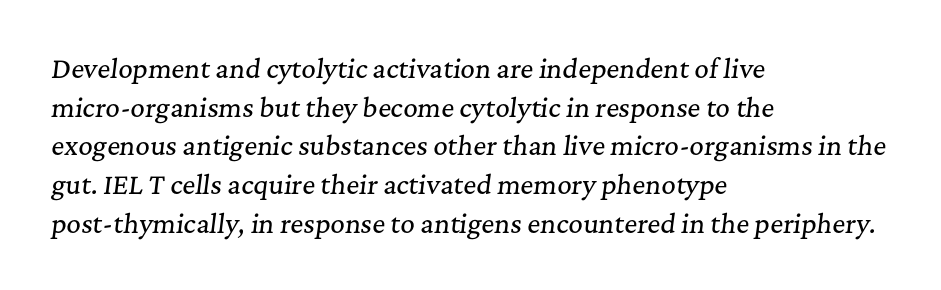
{"italic": "yes", "lean": "right", "slant_degrees": 7, "underline": "no", "align": "left", "line_spacing": "normal", "line_spacing_ratio": 1.55, "letter_spacing": "normal", "letter_spacing_em": 0.0, "glyph_px": 25}
